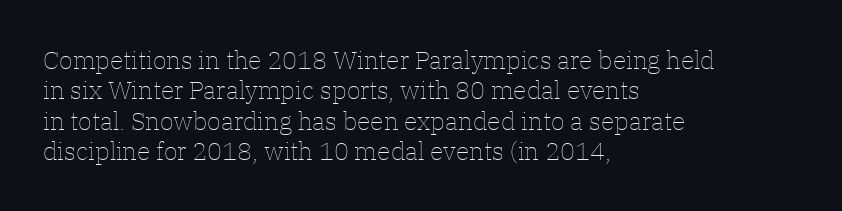
{"italic": "no", "bold": "no", "underline": "no", "align": "left", "line_spacing_ratio": 1.22, "letter_spacing": "normal", "letter_spacing_em": 0.0, "glyph_px": 25}
